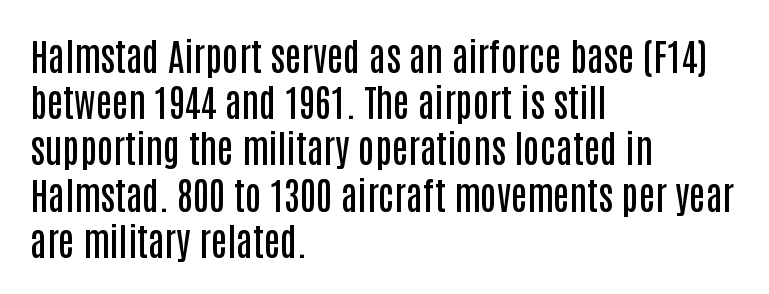
The image shows 37 px semibold, condensed sans-serif type, upright; set left-aligned, normal line spacing (1.25x), normal letter spacing, not underlined; low stroke contrast and a large x-height.
